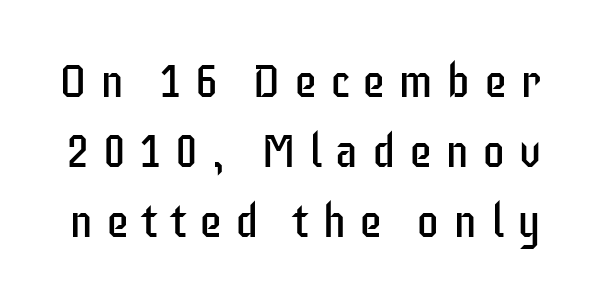
Q: Is the text bold? A: No.
Q: Is the text italic (slanted)? A: No, it is upright.
Q: Is the typeface a serif or a sans-serif typeface? A: Sans-serif.
Q: Is the text underlined? A: No.
Q: Is the spacing between letters normal or unusually wide? A: Unusually wide.
Q: Is the spacing between lines tight, normal or loose? A: Normal.
Q: Width (condensed, normal, or wide)? A: Condensed.
Q: Stroke contrast? A: Low.
Q: x-height? A: Large.
Q: Monospaced? A: No.
